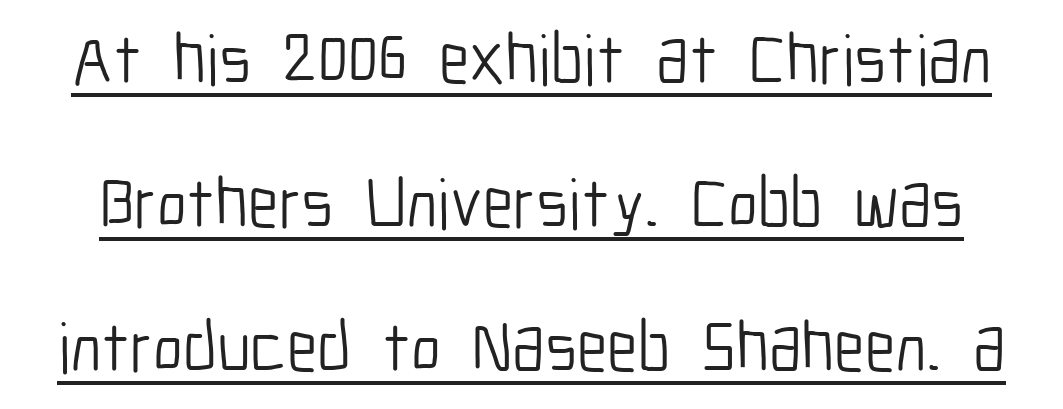
{"serif": "no", "italic": "no", "bold": "no", "weight": "light", "width": "condensed", "stroke_contrast": "low", "x_height": "medium", "monospaced": "no", "underline": "yes", "line_spacing": "loose", "line_spacing_ratio": 2.06, "letter_spacing": "normal", "letter_spacing_em": 0.0, "glyph_px": 70}
